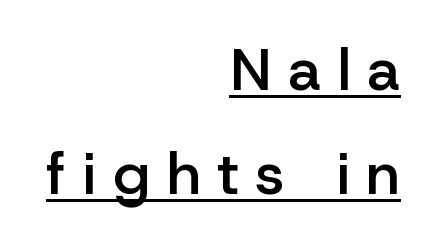
{"serif": "no", "italic": "no", "bold": "semi", "weight": "semibold", "width": "normal", "stroke_contrast": "low", "x_height": "medium", "monospaced": "no", "underline": "yes", "align": "right", "line_spacing_ratio": 1.76, "letter_spacing": "wide", "letter_spacing_em": 0.29, "glyph_px": 59}
